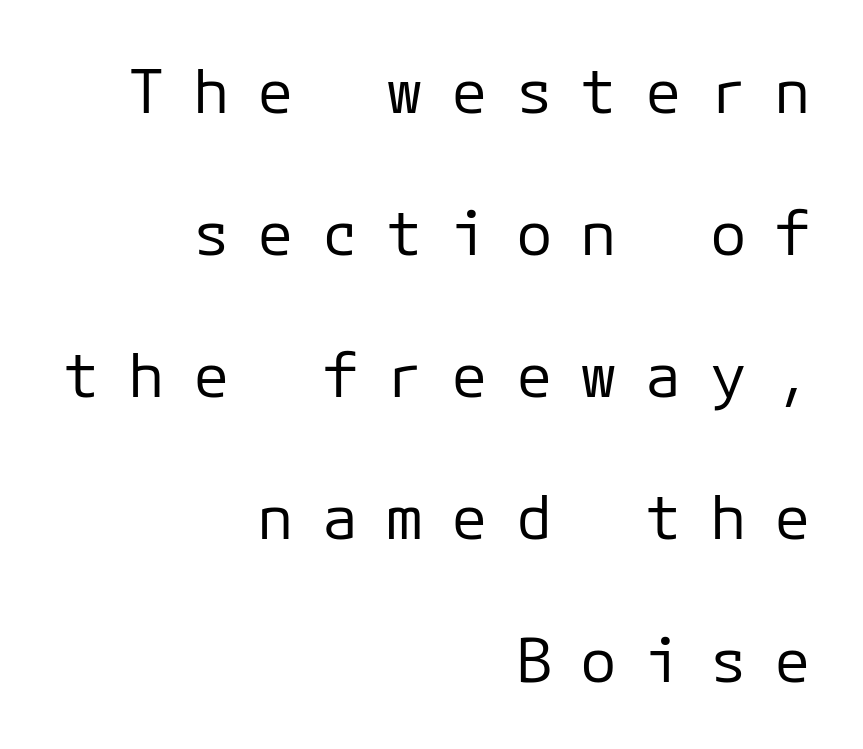
The passage shown is typed in a monospace face where columns stay perfectly aligned. The typesetting does not lean heavy: it is not bold. Unlike a traditional serif, this face leaves its strokes unadorned. Glance below the letters and you will spot only blank space.
